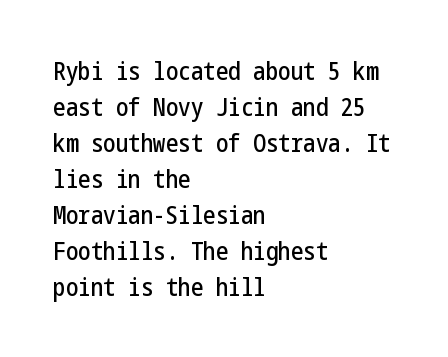
The image shows 25 px text type, upright; set left-aligned, normal line spacing (1.44x), normal letter spacing, not underlined.
